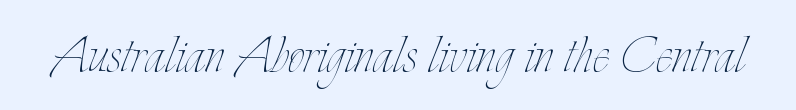
The image shows 64 px thin, condensed type; set normal letter spacing, not underlined; low stroke contrast and a small x-height.
